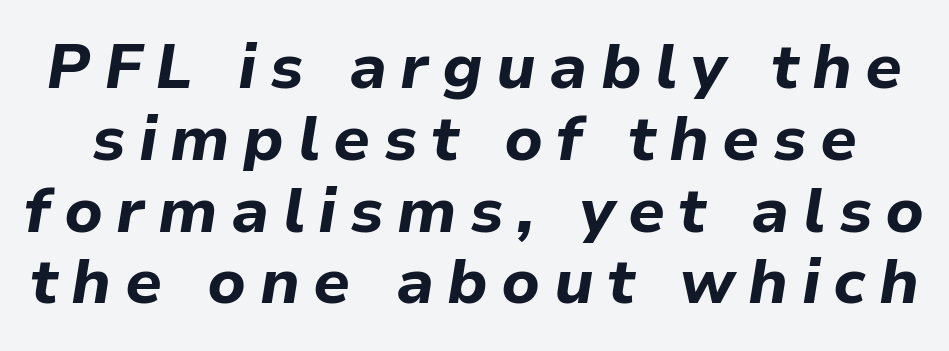
The image shows 63 px bold type, italic (leaning right); set tight line spacing (1.14x), unusually wide letter spacing (+0.21 em), not underlined; low stroke contrast and a medium x-height.
